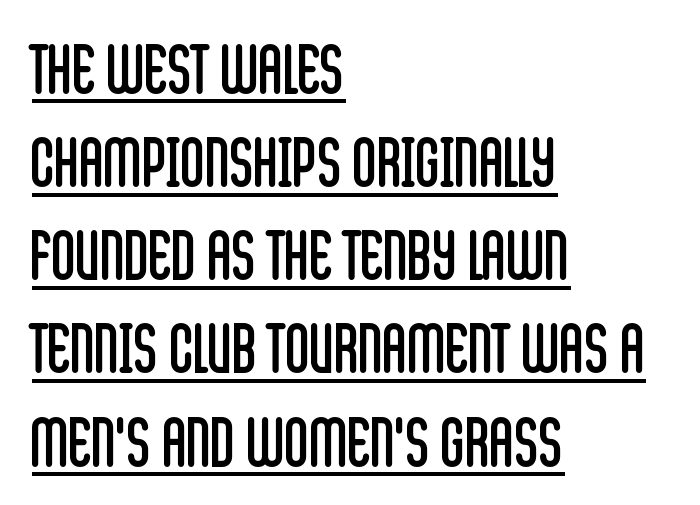
Q: Is the text bold? A: No.
Q: Is the text italic (slanted)? A: No, it is upright.
Q: Is the typeface a serif or a sans-serif typeface? A: Sans-serif.
Q: Is the text underlined? A: Yes.
Q: How is the paragraph aligned? A: Left-aligned.
Q: Is the spacing between letters normal or unusually wide? A: Normal.
Q: Is the spacing between lines tight, normal or loose? A: Normal.
Q: Width (condensed, normal, or wide)? A: Condensed.
Q: Stroke contrast? A: Low.
Q: x-height? A: Large.
Q: Monospaced? A: No.
